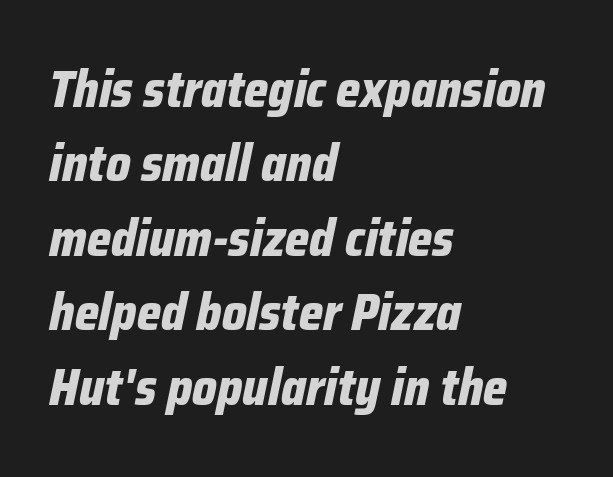
Q: Is the text bold? A: Yes.
Q: Is the text italic (slanted)? A: Yes, it leans right by about 12 degrees.
Q: Is the text underlined? A: No.
Q: How is the paragraph aligned? A: Left-aligned.
Q: Is the spacing between letters normal or unusually wide? A: Normal.
Q: Is the spacing between lines tight, normal or loose? A: Normal.
Q: Width (condensed, normal, or wide)? A: Condensed.
Q: Stroke contrast? A: Low.
Q: x-height? A: Medium.
Q: Monospaced? A: No.
